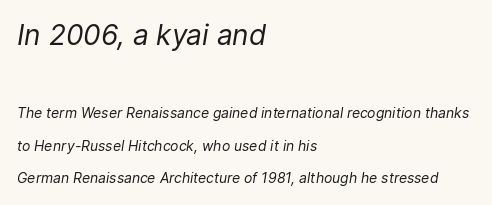
Has an underline been added? It has not. Each letter keeps its own natural width here, so spacing adapts to shape. The type is set solid horizontally, with unmodified tracking. Vertical spacing — loose. These lines were composed using italics. The earlier block is typeset at a bigger size than the later block.
